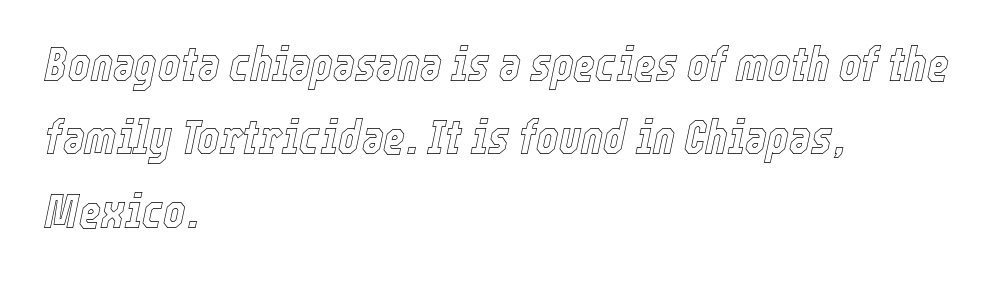
Q: Is the text italic (slanted)? A: Yes, it leans right by about 12 degrees.
Q: Is the text underlined? A: No.
Q: How is the paragraph aligned? A: Left-aligned.
Q: Is the spacing between letters normal or unusually wide? A: Normal.
Q: Is the spacing between lines tight, normal or loose? A: Normal.
Q: Width (condensed, normal, or wide)? A: Condensed.
Q: x-height? A: Medium.
Q: Monospaced? A: No.
